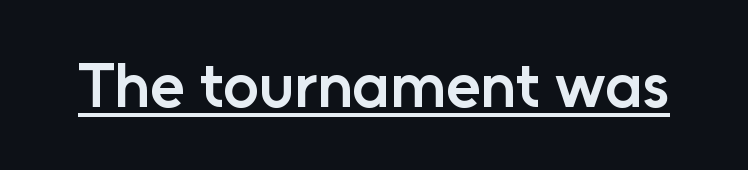
{"serif": "no", "italic": "no", "bold": "semi", "weight": "semibold", "width": "normal", "stroke_contrast": "low", "x_height": "medium", "monospaced": "no", "underline": "yes", "letter_spacing": "normal", "letter_spacing_em": 0.0, "glyph_px": 63}
